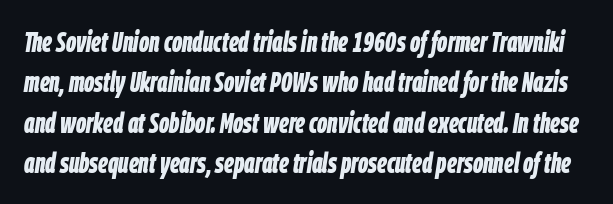
{"italic": "yes", "lean": "right", "slant_degrees": 9, "bold": "yes", "weight": "bold", "width": "condensed", "stroke_contrast": "low", "x_height": "large", "monospaced": "no", "underline": "no", "line_spacing": "normal", "line_spacing_ratio": 1.44, "letter_spacing": "normal", "letter_spacing_em": 0.0, "glyph_px": 28}
